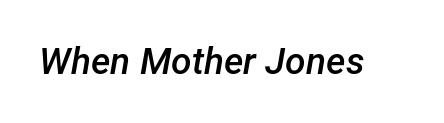
Q: Is the text bold? A: Semi-bold.
Q: Is the text italic (slanted)? A: Yes, it leans right by about 12 degrees.
Q: Is the text underlined? A: No.
Q: Is the spacing between letters normal or unusually wide? A: Normal.
Q: Width (condensed, normal, or wide)? A: Normal.
Q: Stroke contrast? A: Low.
Q: x-height? A: Medium.
Q: Monospaced? A: No.
